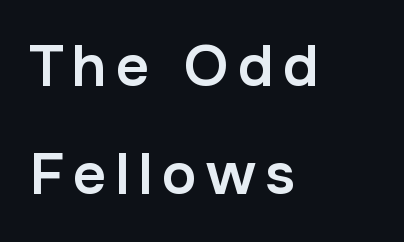
Character widths vary here, with narrow letters taking less room than wide ones. Horizontal alignment here is leftward, the default for most running prose. Look at the bottom of the vertical strokes: they stop flat, with no serifs. You can tell it's not italic because the verticals are truly vertical. Look at the stroke-to-counter ratio: somewhat heavy, a semibold. The words here are not underlined.
